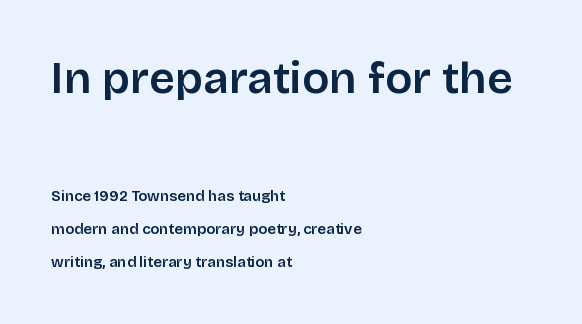
No italicization has been applied; the sample stays upright. The rendering uses natural spacing where letterforms have individual widths. Compared with typical paragraphs, the rows here are farther apart. The glyphs are unaccompanied by any horizontal stroke below them. The gaps between neighbouring characters are ordinary and unremarkable. The upper block of text is set noticeably larger than the block beneath it.
